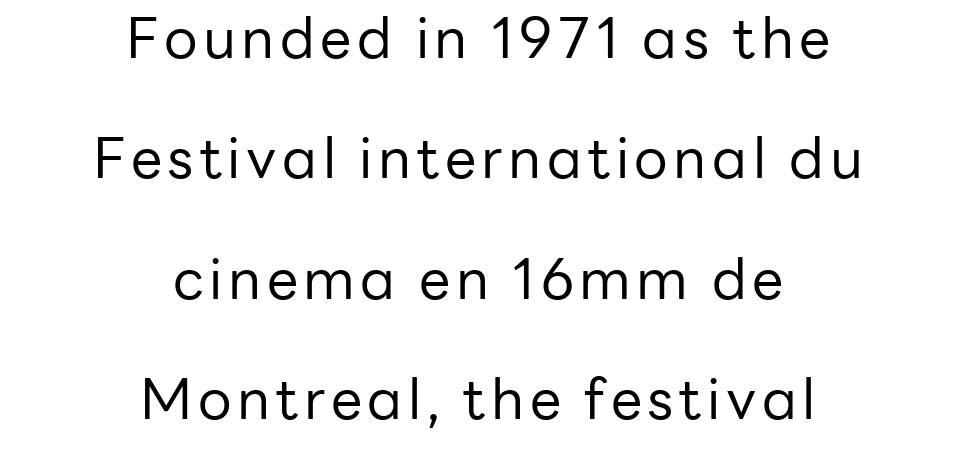
The font's upright variant was chosen for this text. You could not count columns in this text — the font is proportionally spaced. Clear beneath every line of the passage. Vertical spacing — loose.
